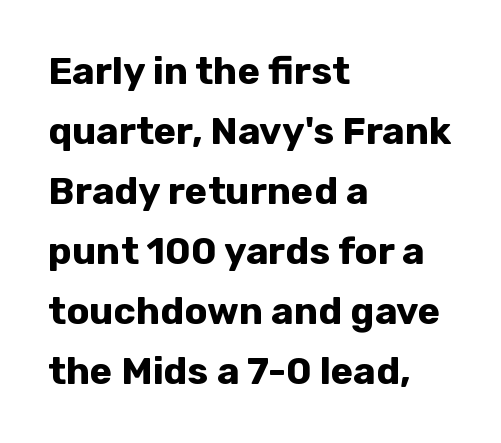
{"serif": "no", "italic": "no", "bold": "yes", "weight": "bold", "width": "normal", "stroke_contrast": "low", "x_height": "medium", "monospaced": "no", "underline": "no", "align": "left", "line_spacing": "normal", "line_spacing_ratio": 1.58, "letter_spacing": "normal", "letter_spacing_em": 0.0, "glyph_px": 38}
